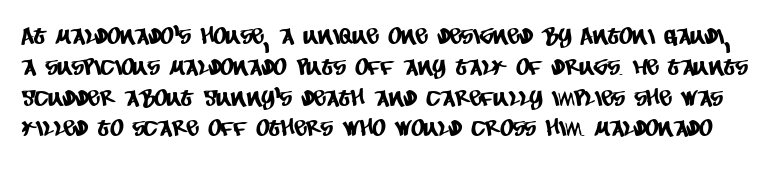
The image shows 23 px text type; set normal line spacing (1.34x), normal letter spacing, not underlined.
